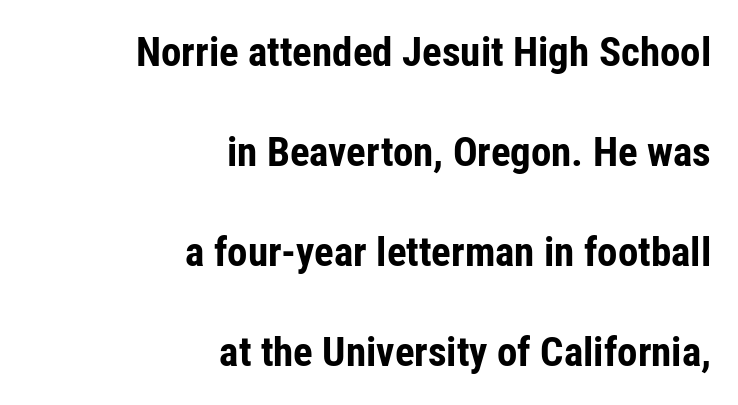
The image shows 41 px bold, condensed sans-serif type, upright; set right-aligned, loose line spacing (2.44x), normal letter spacing, not underlined; low stroke contrast and a medium x-height.
